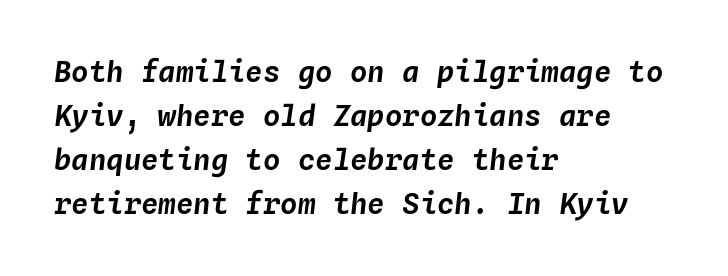
The image shows 29 px text type, italic (leaning right), monospaced; set left-aligned, normal line spacing (1.52x), normal letter spacing, not underlined; low stroke contrast and a medium x-height.
